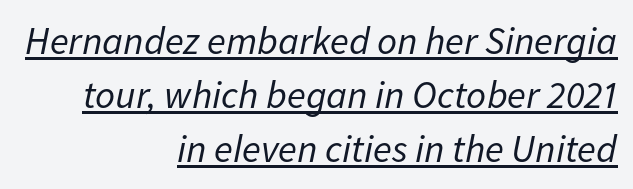
You could not count columns in this text — the font is proportionally spaced. The gaps between neighbouring characters are ordinary and unremarkable. The vertical gap from one line to the next is medium. Emphasis is given by a line drawn under the lettering.
